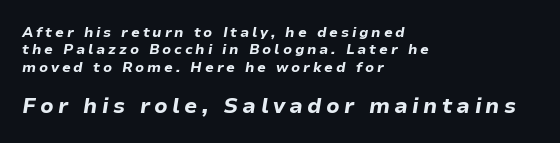
{"italic": "yes", "lean": "right", "slant_degrees": 9, "bold": "yes", "underline": "no", "align": "left", "line_spacing_ratio": 1.24, "letter_spacing": "wide", "letter_spacing_em": 0.2, "larger_block": "second", "size_ratio": 1.5, "glyph_px": 21}
